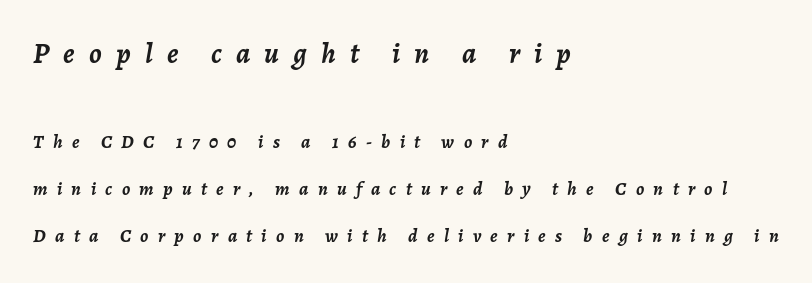
The image shows 29 px semibold type, italic (leaning right); set left-aligned, loose line spacing (2.48x), unusually wide letter spacing (+0.49 em), not underlined; the first (top) block is 1.53x larger; low stroke contrast and a medium x-height.
